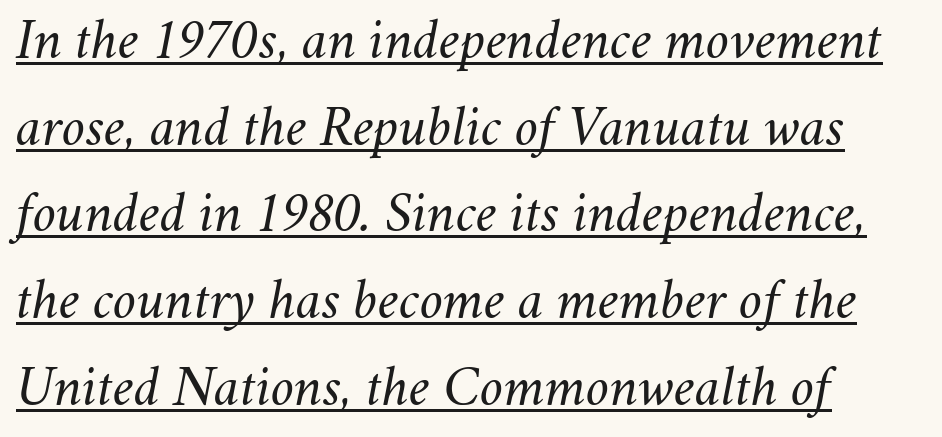
{"italic": "yes", "lean": "right", "slant_degrees": 11, "bold": "no", "weight": "regular", "width": "normal", "stroke_contrast": "medium", "x_height": "small", "monospaced": "no", "underline": "yes", "align": "left", "line_spacing": "normal", "line_spacing_ratio": 1.52, "letter_spacing": "normal", "letter_spacing_em": 0.0, "glyph_px": 57}
